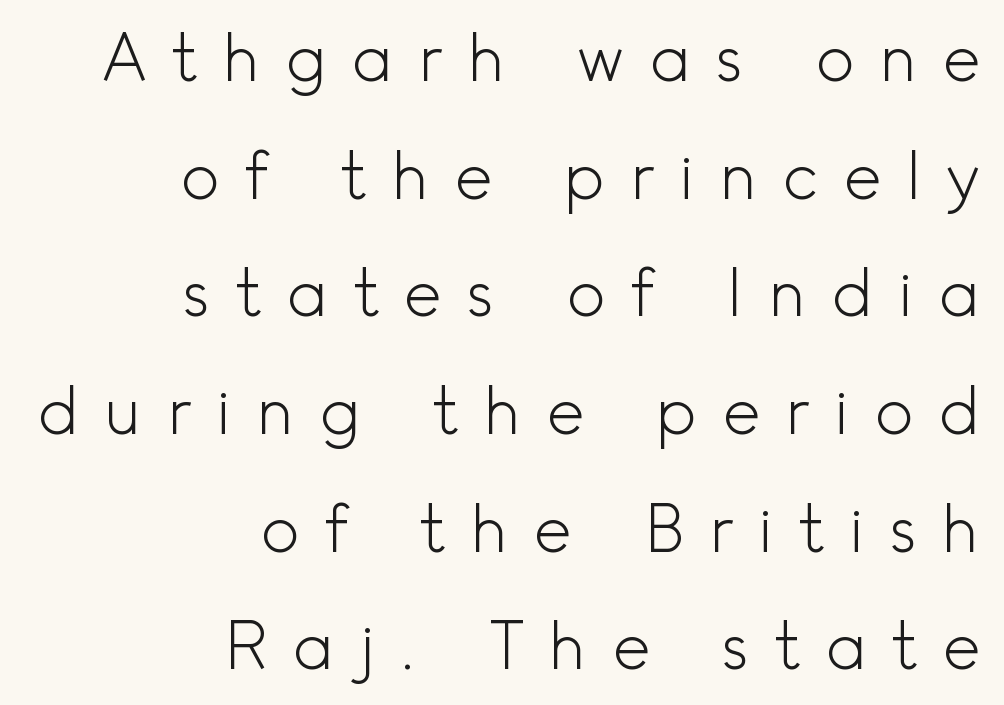
Q: Is the text bold? A: No.
Q: Is the text italic (slanted)? A: No, it is upright.
Q: Is the typeface a serif or a sans-serif typeface? A: Sans-serif.
Q: Is the text underlined? A: No.
Q: How is the paragraph aligned? A: Right-aligned.
Q: Is the spacing between letters normal or unusually wide? A: Unusually wide.
Q: Width (condensed, normal, or wide)? A: Normal.
Q: x-height? A: Small.
Q: Monospaced? A: No.
